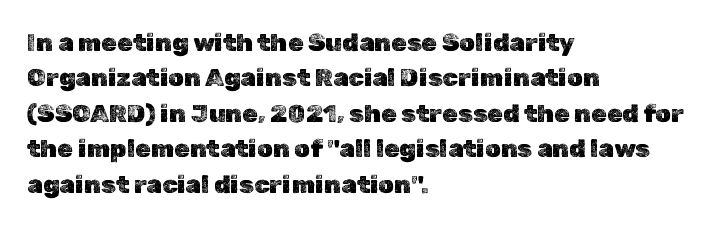
Q: Is the text italic (slanted)? A: No, it is upright.
Q: Is the text underlined? A: No.
Q: How is the paragraph aligned? A: Left-aligned.
Q: Is the spacing between letters normal or unusually wide? A: Normal.
Q: Is the spacing between lines tight, normal or loose? A: Normal.
